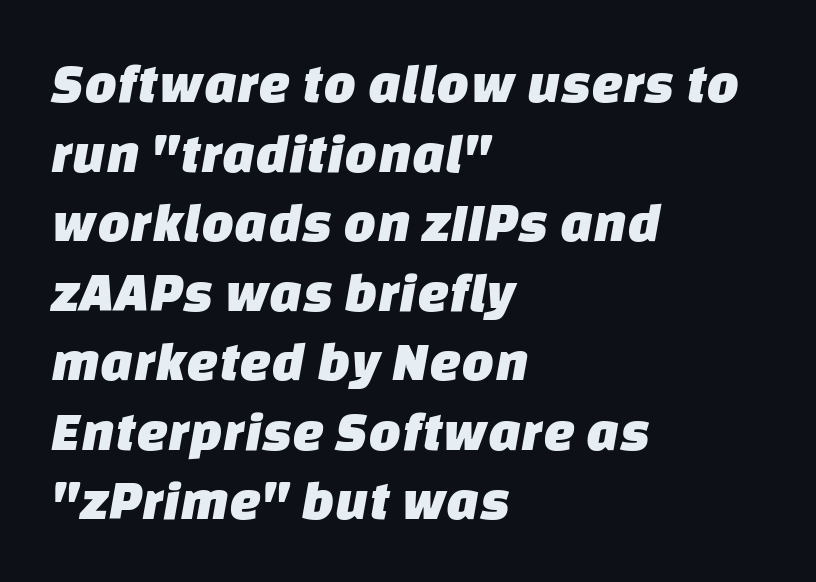
{"serif": "no", "width": "normal", "stroke_contrast": "low", "x_height": "large", "monospaced": "no", "underline": "no", "align": "left", "line_spacing_ratio": 1.22, "letter_spacing": "normal", "letter_spacing_em": 0.0, "glyph_px": 57}
